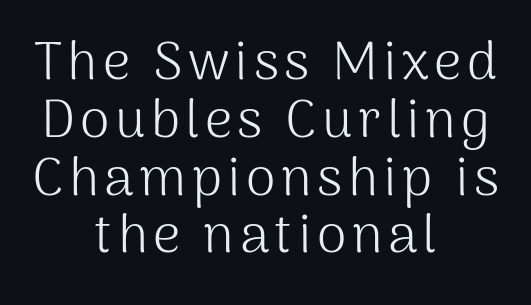
Q: Is the text bold? A: No.
Q: Is the text italic (slanted)? A: No, it is upright.
Q: Is the typeface a serif or a sans-serif typeface? A: Sans-serif.
Q: Is the text underlined? A: No.
Q: How is the paragraph aligned? A: Centered.
Q: Is the spacing between lines tight, normal or loose? A: Tight.
Q: Width (condensed, normal, or wide)? A: Normal.
Q: Stroke contrast? A: Medium.
Q: x-height? A: Medium.
Q: Monospaced? A: No.
